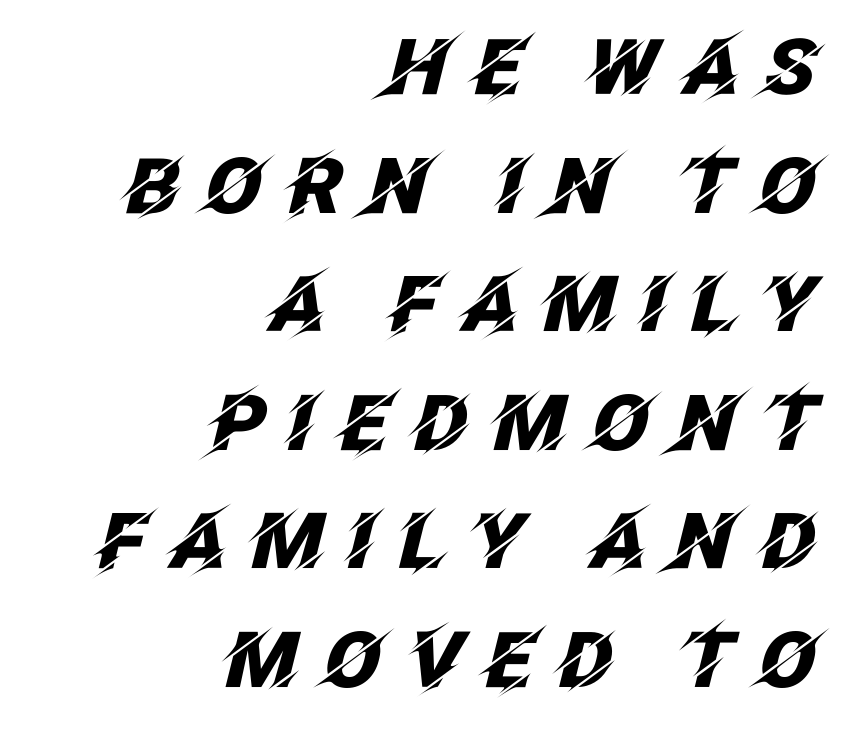
{"italic": "yes", "lean": "right", "slant_degrees": 12, "bold": "yes", "weight": "heavy", "width": "normal", "stroke_contrast": "low", "x_height": "large", "monospaced": "no", "underline": "no", "align": "right", "line_spacing": "normal", "line_spacing_ratio": 1.54, "letter_spacing": "wide", "letter_spacing_em": 0.29, "glyph_px": 77}
